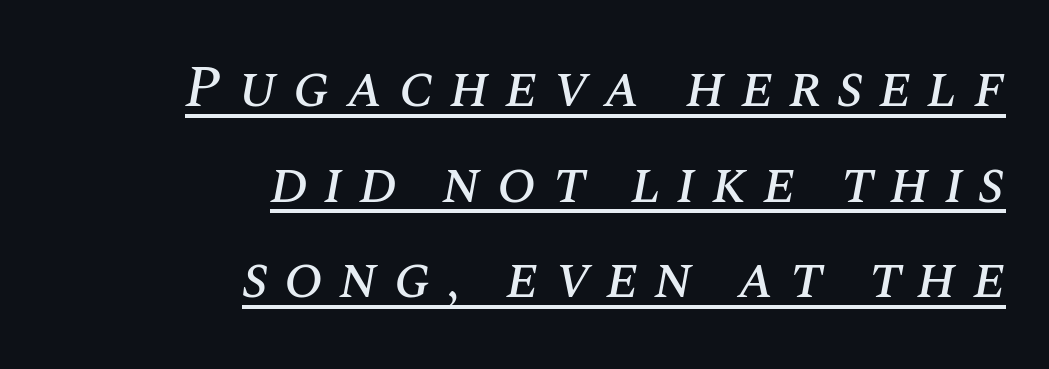
{"italic": "yes", "lean": "right", "slant_degrees": 10, "width": "normal", "stroke_contrast": "medium", "x_height": "large", "monospaced": "no", "underline": "yes", "align": "right", "line_spacing": "normal", "line_spacing_ratio": 1.65, "letter_spacing": "wide", "letter_spacing_em": 0.27, "glyph_px": 58}
